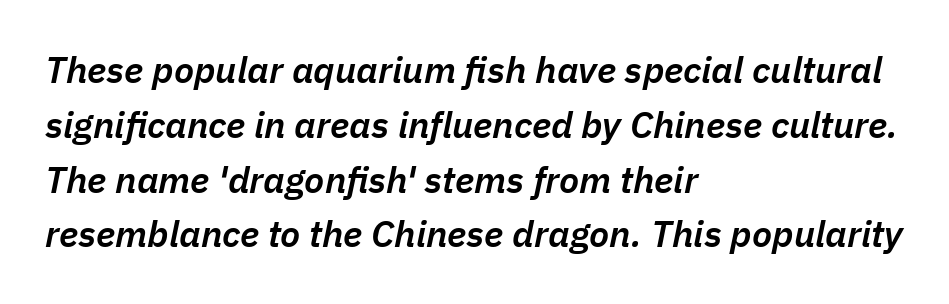
Q: Is the text bold? A: Semi-bold.
Q: Is the text italic (slanted)? A: Yes, it leans right by about 11 degrees.
Q: Is the text underlined? A: No.
Q: How is the paragraph aligned? A: Left-aligned.
Q: Is the spacing between letters normal or unusually wide? A: Normal.
Q: Is the spacing between lines tight, normal or loose? A: Normal.
Q: Width (condensed, normal, or wide)? A: Normal.
Q: Stroke contrast? A: Low.
Q: x-height? A: Medium.
Q: Monospaced? A: No.
